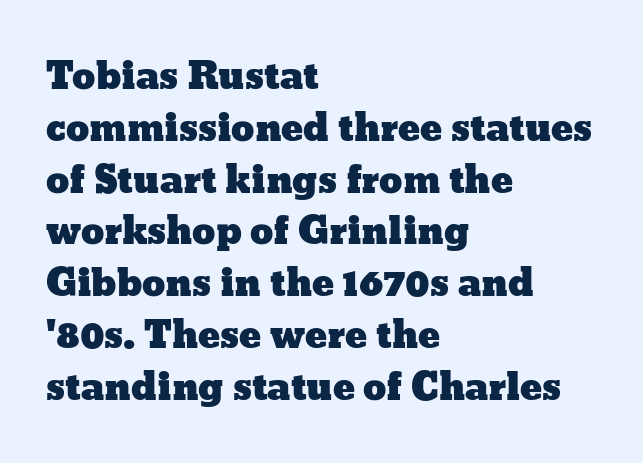
The image shows 37 px wide type, upright; set left-aligned, normal line spacing (1.4x), normal letter spacing, not underlined; low stroke contrast and a medium x-height.
